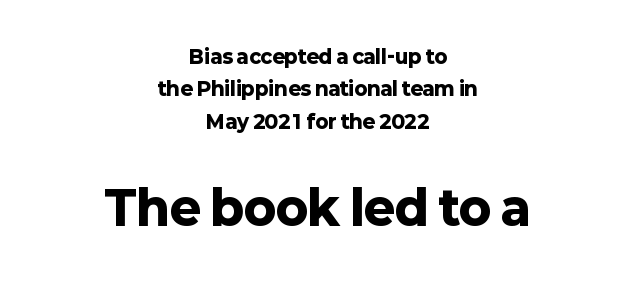
The image shows 47 px heavy sans-serif type, upright; set centered, line spacing 1.71x, normal letter spacing, not underlined; the second (bottom) block is 2.47x larger; low stroke contrast and a medium x-height.
